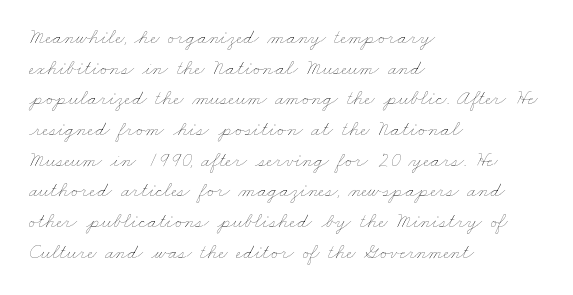
The image shows 21 px text type; set left-aligned, normal line spacing (1.46x), normal letter spacing, not underlined.
